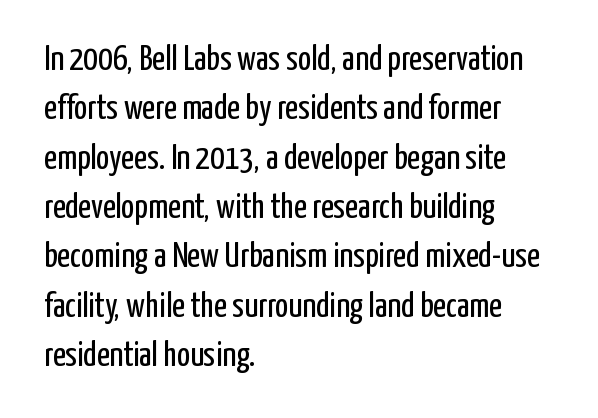
The image shows 35 px regular-weight, condensed sans-serif type, upright; set left-aligned, normal line spacing (1.41x), normal letter spacing, not underlined; low stroke contrast and a medium x-height.
